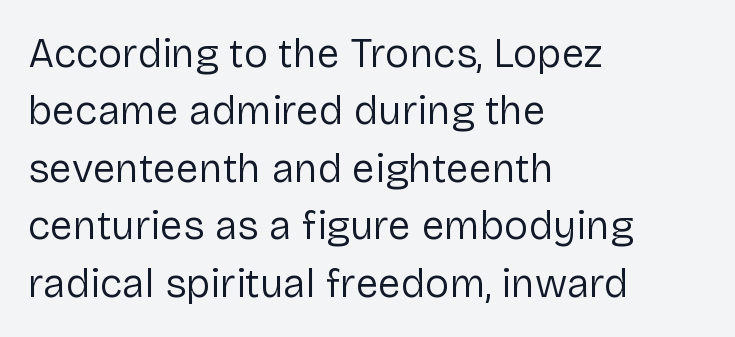
{"serif": "no", "italic": "no", "bold": "no", "weight": "regular", "width": "normal", "stroke_contrast": "low", "x_height": "medium", "monospaced": "no", "underline": "no", "align": "left", "line_spacing": "normal", "line_spacing_ratio": 1.4, "letter_spacing": "normal", "letter_spacing_em": 0.0, "glyph_px": 41}
